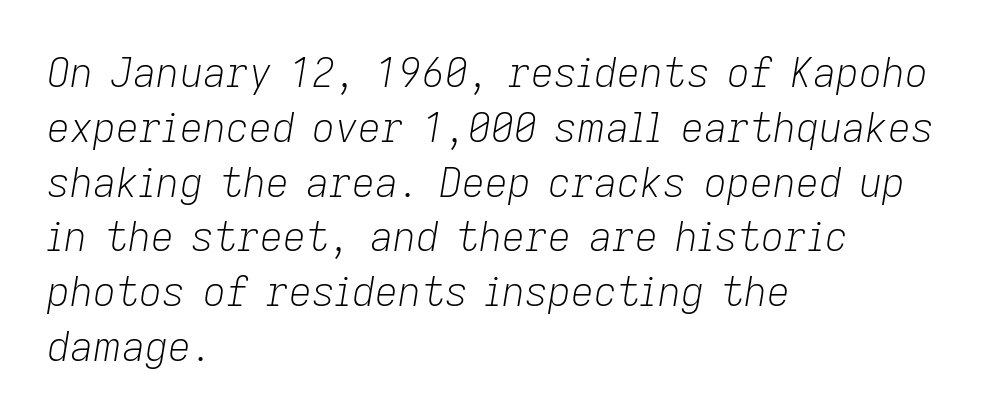
{"italic": "yes", "lean": "right", "slant_degrees": 9, "bold": "no", "weight": "light", "width": "normal", "stroke_contrast": "low", "x_height": "medium", "monospaced": "no", "underline": "no", "align": "left", "line_spacing": "normal", "line_spacing_ratio": 1.37, "letter_spacing": "normal", "letter_spacing_em": 0.0, "glyph_px": 40}
